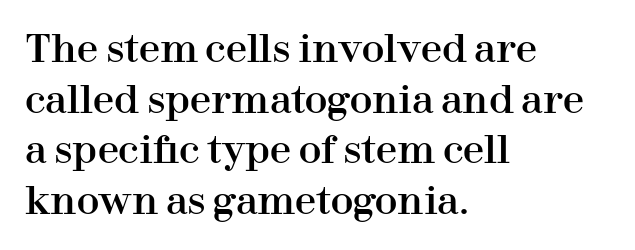
{"serif": "yes", "italic": "no", "width": "normal", "stroke_contrast": "high", "x_height": "medium", "monospaced": "no", "underline": "no", "align": "left", "line_spacing": "normal", "line_spacing_ratio": 1.33, "letter_spacing": "normal", "letter_spacing_em": 0.0, "glyph_px": 38}
